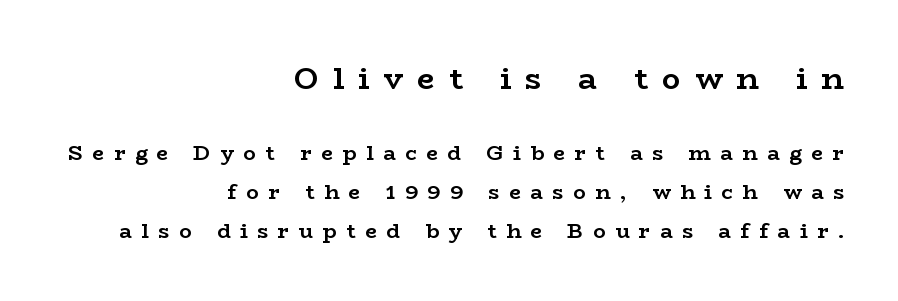
Q: Is the text bold? A: Yes.
Q: Is the text italic (slanted)? A: No, it is upright.
Q: Is the typeface a serif or a sans-serif typeface? A: Serif.
Q: Is the text underlined? A: No.
Q: How is the paragraph aligned? A: Right-aligned.
Q: Is the spacing between letters normal or unusually wide? A: Unusually wide.
Q: Which block of text is set in a larger size, the first (top) or the second (bottom)? A: The first (top) one.
Q: Width (condensed, normal, or wide)? A: Wide.
Q: Stroke contrast? A: Low.
Q: x-height? A: Medium.
Q: Monospaced? A: No.
